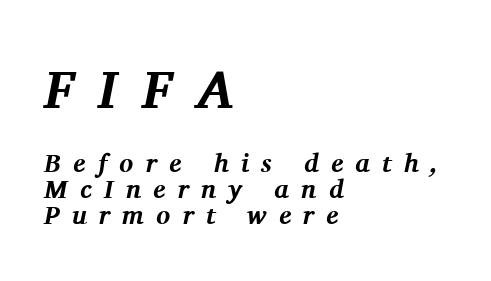
Letters rest on an invisible, unmarked baseline. You can tell from the footed stems that serif type was used. The letters are slanted; this is an italic face. Someone cranked the tracking dial way up on this one. What's the leading like? Squeezed, with rows nearly overlapping.
